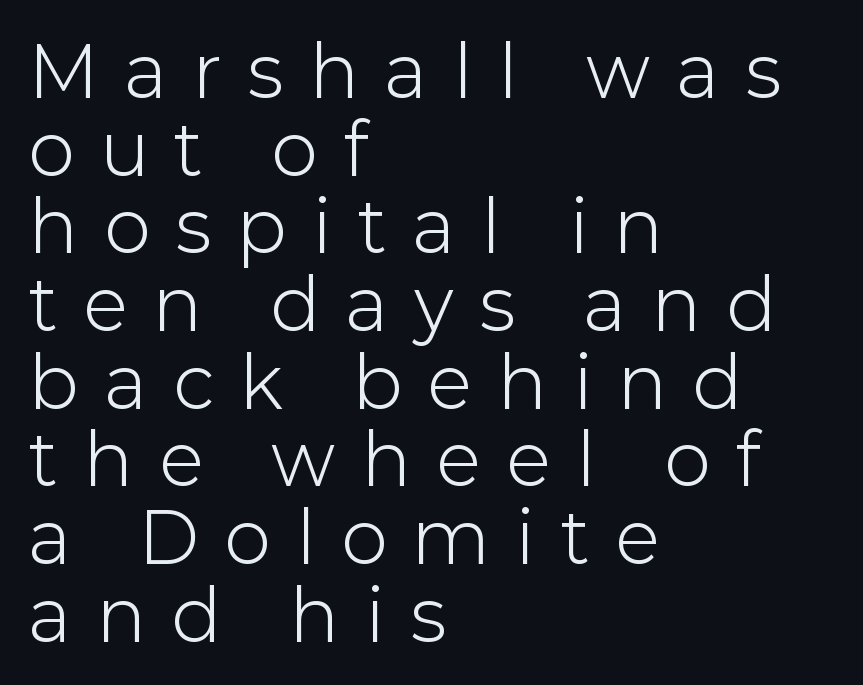
A quiet, ordinary-to-light weight characterises the typeface. The typesetter chose a ragged-right arrangement here. You could not count columns in this text — the font is proportionally spaced. The passage shown is not underscored anywhere.
